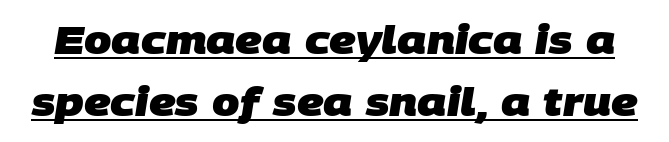
The image shows 39 px heavy sans-serif type; set normal line spacing (1.59x), normal letter spacing, underlined; low stroke contrast and a large x-height.
